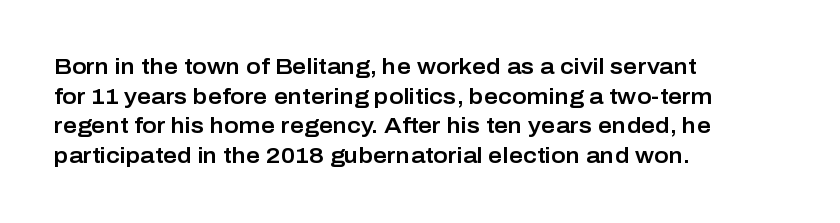
The image shows 22 px text type, upright; set left-aligned, normal line spacing (1.35x), normal letter spacing, not underlined.
